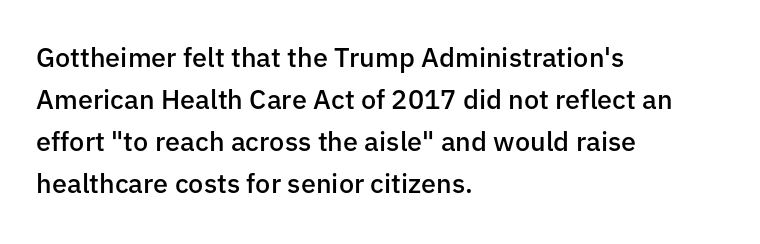
Has an underline been added? It has not. Look at the stroke-to-counter ratio: somewhat heavy, a semibold. Style check: upright. The letterforms sit shoulder to shoulder at normal distance. The paragraph has a hard left edge and a soft right edge.
